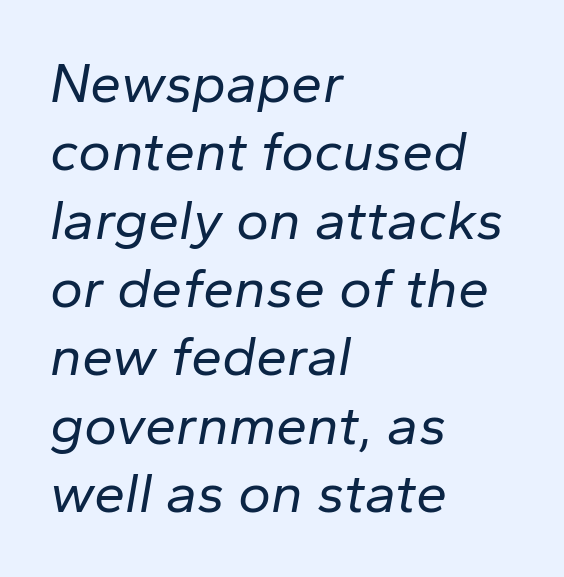
The image shows 56 px regular-weight type, italic (leaning right); set left-aligned, line spacing 1.22x, normal letter spacing, not underlined; low stroke contrast and a medium x-height.
